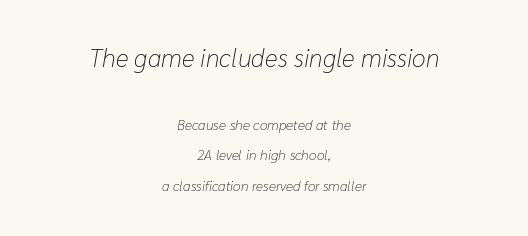
Horizontal alignment here is central, giving a formal, balanced look. There's an unmistakable incline to the writing here. Notice the wide empty band between every row — that's loose leading. Ink coverage per letter is moderate at most. Words float on clear page, feet unadorned.
